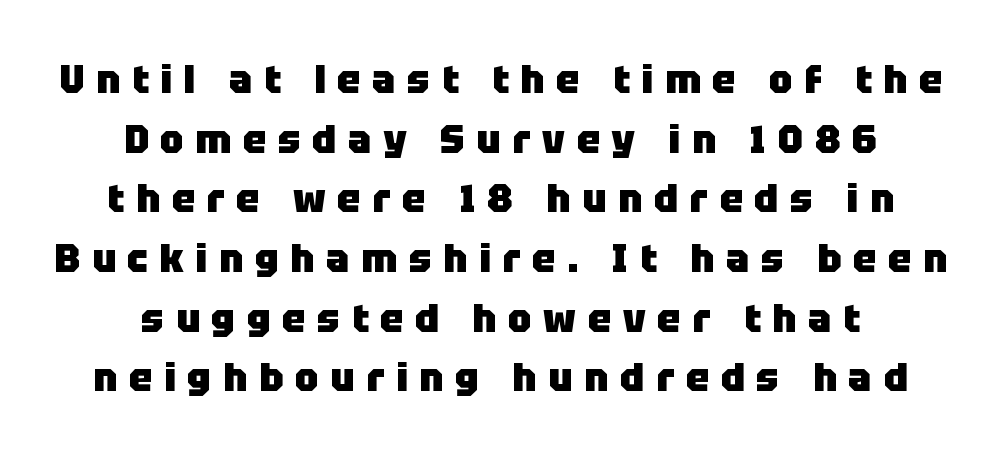
{"serif": "no", "italic": "no", "bold": "yes", "weight": "heavy", "width": "normal", "stroke_contrast": "low", "x_height": "large", "monospaced": "no", "underline": "no", "align": "center", "line_spacing": "normal", "line_spacing_ratio": 1.53, "letter_spacing": "wide", "letter_spacing_em": 0.3, "glyph_px": 39}
